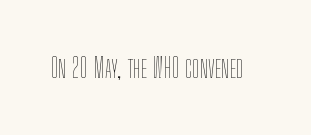
Q: Is the text bold? A: No.
Q: Is the text italic (slanted)? A: No, it is upright.
Q: Is the text underlined? A: No.
Q: Is the spacing between letters normal or unusually wide? A: Normal.
